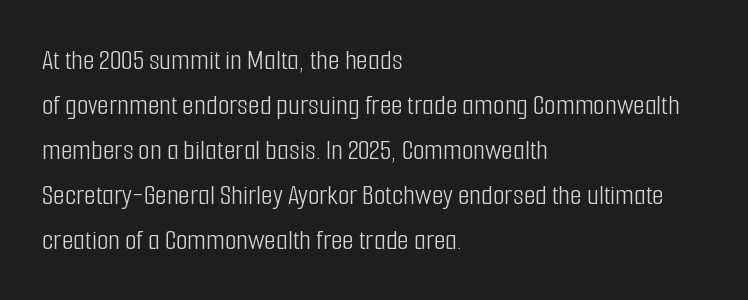
{"serif": "no", "italic": "no", "bold": "no", "weight": "light", "width": "condensed", "stroke_contrast": "low", "x_height": "medium", "monospaced": "no", "underline": "no", "align": "left", "line_spacing": "normal", "line_spacing_ratio": 1.5, "letter_spacing": "normal", "letter_spacing_em": 0.0, "glyph_px": 30}
